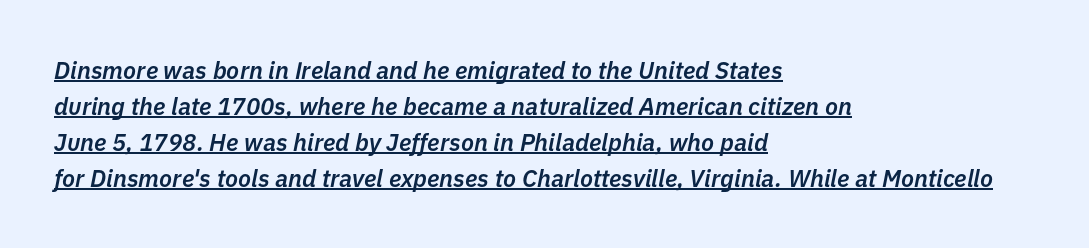
{"italic": "yes", "lean": "right", "slant_degrees": 11, "bold": "semi", "underline": "yes", "align": "left", "line_spacing": "normal", "line_spacing_ratio": 1.5, "letter_spacing": "normal", "letter_spacing_em": 0.0, "glyph_px": 24}
